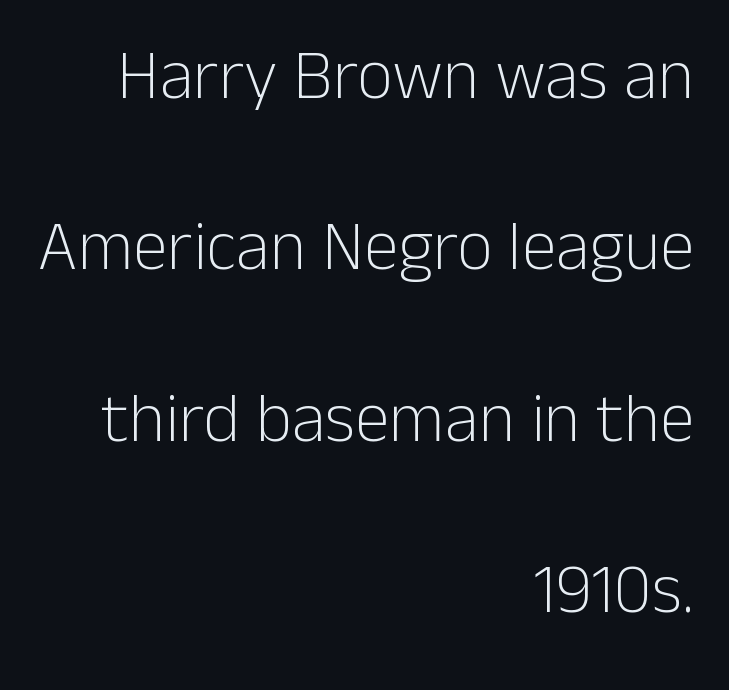
{"serif": "no", "italic": "no", "bold": "no", "weight": "light", "width": "normal", "stroke_contrast": "low", "x_height": "medium", "monospaced": "no", "underline": "no", "align": "right", "line_spacing": "loose", "line_spacing_ratio": 2.45, "letter_spacing": "normal", "letter_spacing_em": 0.0, "glyph_px": 70}
